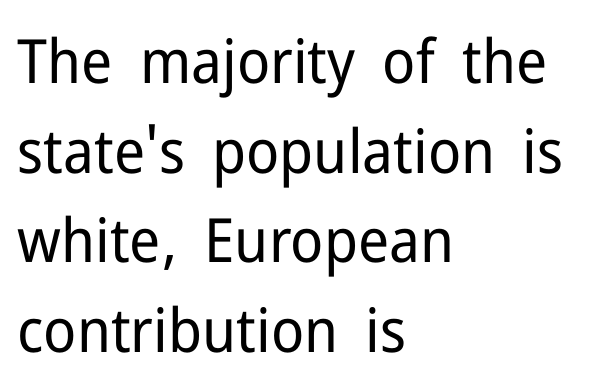
No italicization has been applied; the sample stays upright. Stroke thickness stays within the range of a standard reading face or lighter. I'd call this a sans setting — the letters go barefoot. Rule under the text: the space is simply empty.
